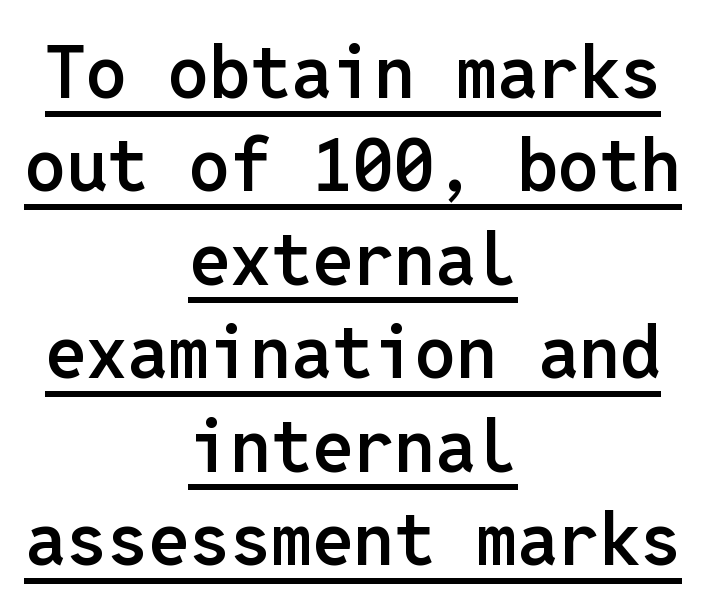
{"serif": "no", "italic": "no", "bold": "semi", "weight": "semibold", "width": "normal", "stroke_contrast": "low", "x_height": "medium", "monospaced": "yes", "underline": "yes", "align": "center", "line_spacing": "normal", "line_spacing_ratio": 1.28, "letter_spacing": "normal", "letter_spacing_em": 0.0, "glyph_px": 73}
